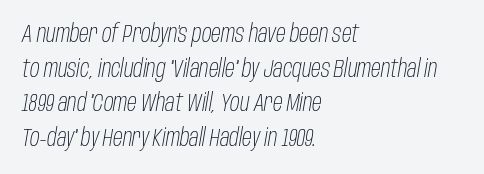
Q: Is the text bold? A: No.
Q: Is the text italic (slanted)? A: Yes, it leans right by about 10 degrees.
Q: Is the text underlined? A: No.
Q: How is the paragraph aligned? A: Left-aligned.
Q: Is the spacing between letters normal or unusually wide? A: Normal.
Q: Is the spacing between lines tight, normal or loose? A: Normal.
